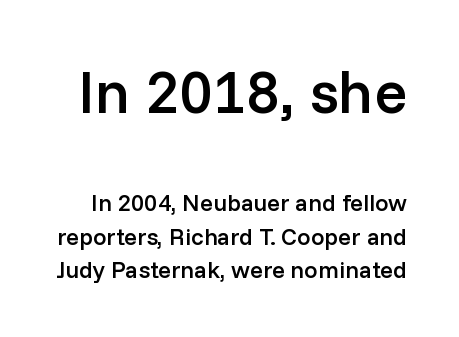
Q: Is the text bold? A: Semi-bold.
Q: Is the text italic (slanted)? A: No, it is upright.
Q: Is the typeface a serif or a sans-serif typeface? A: Sans-serif.
Q: Is the text underlined? A: No.
Q: Is the spacing between letters normal or unusually wide? A: Normal.
Q: Is the spacing between lines tight, normal or loose? A: Normal.
Q: Which block of text is set in a larger size, the first (top) or the second (bottom)? A: The first (top) one.
Q: Width (condensed, normal, or wide)? A: Normal.
Q: Stroke contrast? A: Low.
Q: x-height? A: Medium.
Q: Monospaced? A: No.
